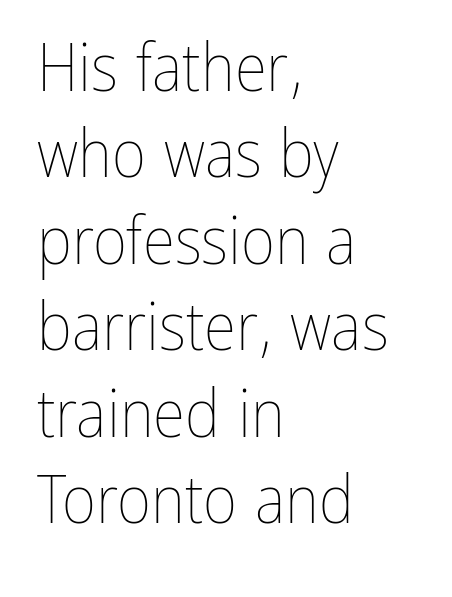
Q: Is the text bold? A: No.
Q: Is the text italic (slanted)? A: No, it is upright.
Q: Is the text underlined? A: No.
Q: How is the paragraph aligned? A: Left-aligned.
Q: Is the spacing between letters normal or unusually wide? A: Normal.
Q: Is the spacing between lines tight, normal or loose? A: Normal.
Q: Width (condensed, normal, or wide)? A: Condensed.
Q: Stroke contrast? A: Low.
Q: x-height? A: Medium.
Q: Monospaced? A: No.
